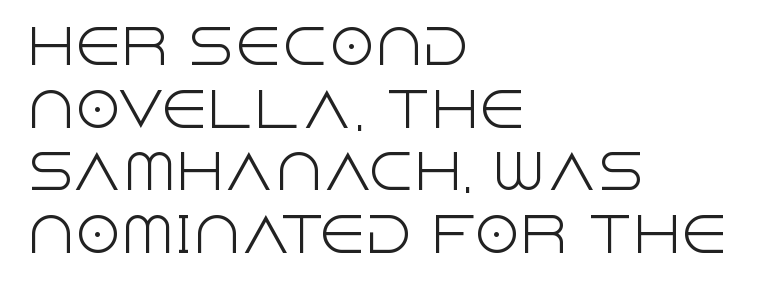
The image shows 47 px light sans-serif type, upright; set left-aligned, normal line spacing (1.33x), normal letter spacing, not underlined; a large x-height.
